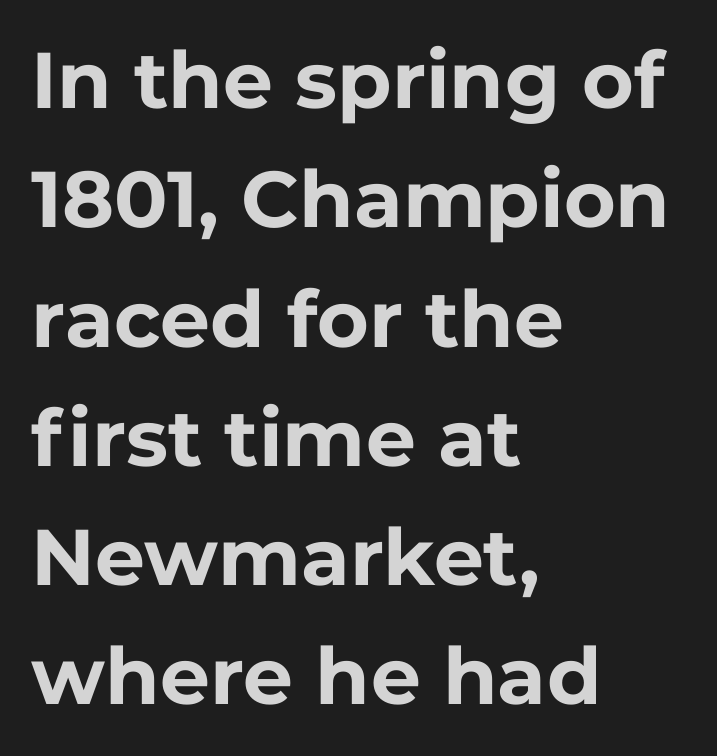
Q: Is the text bold? A: Yes.
Q: Is the text italic (slanted)? A: No, it is upright.
Q: Is the typeface a serif or a sans-serif typeface? A: Sans-serif.
Q: Is the text underlined? A: No.
Q: How is the paragraph aligned? A: Left-aligned.
Q: Is the spacing between letters normal or unusually wide? A: Normal.
Q: Is the spacing between lines tight, normal or loose? A: Normal.
Q: Width (condensed, normal, or wide)? A: Normal.
Q: Stroke contrast? A: Low.
Q: x-height? A: Medium.
Q: Monospaced? A: No.
